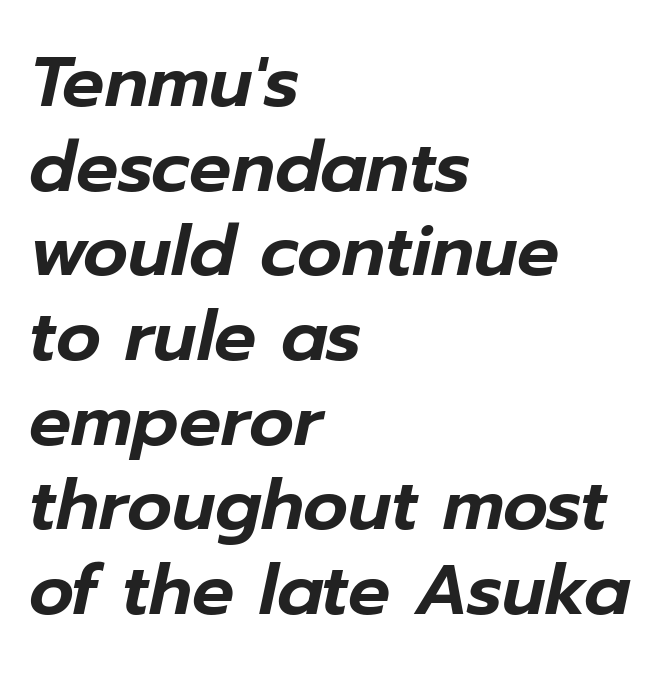
{"italic": "yes", "lean": "right", "slant_degrees": 12, "width": "normal", "stroke_contrast": "low", "x_height": "medium", "monospaced": "no", "underline": "no", "align": "left", "line_spacing_ratio": 1.21, "letter_spacing": "normal", "letter_spacing_em": 0.0, "glyph_px": 70}
